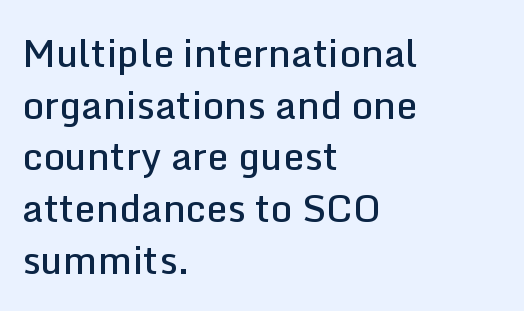
The font's upright variant was chosen for this text. These lines are composed in type without serifs. Evenly set lines give the paragraph a standard silhouette. The letters are semibold — heavier than regular but short of a full bold.
